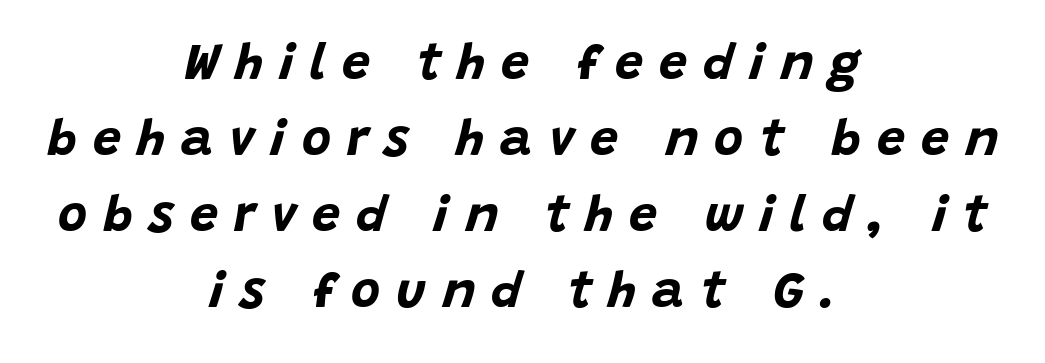
{"italic": "yes", "lean": "right", "slant_degrees": 15, "bold": "yes", "weight": "bold", "width": "normal", "stroke_contrast": "low", "x_height": "large", "monospaced": "no", "underline": "no", "align": "center", "line_spacing": "normal", "line_spacing_ratio": 1.52, "letter_spacing": "wide", "letter_spacing_em": 0.32, "glyph_px": 50}
